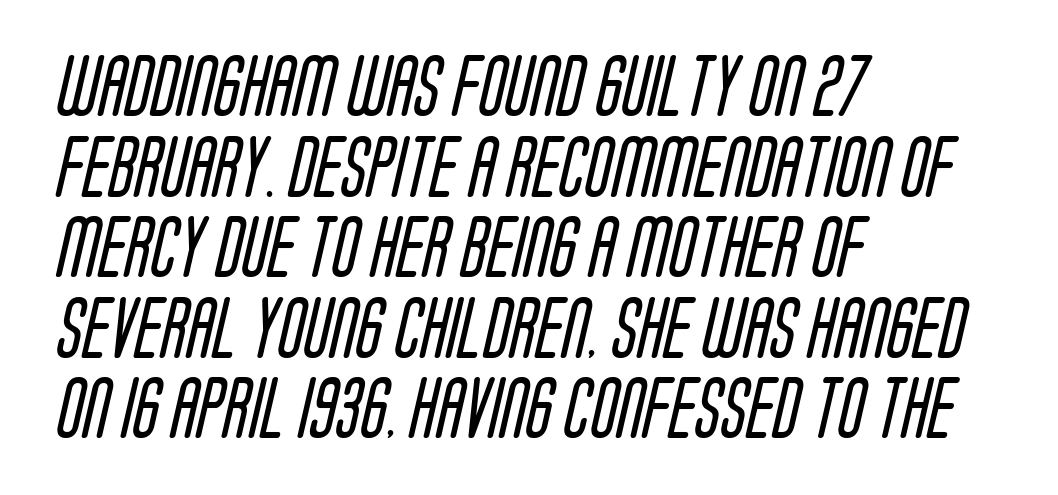
{"serif": "no", "bold": "no", "weight": "regular", "width": "condensed", "stroke_contrast": "low", "x_height": "large", "monospaced": "no", "underline": "no", "align": "left", "line_spacing": "normal", "line_spacing_ratio": 1.32, "letter_spacing": "normal", "letter_spacing_em": 0.0, "glyph_px": 61}
